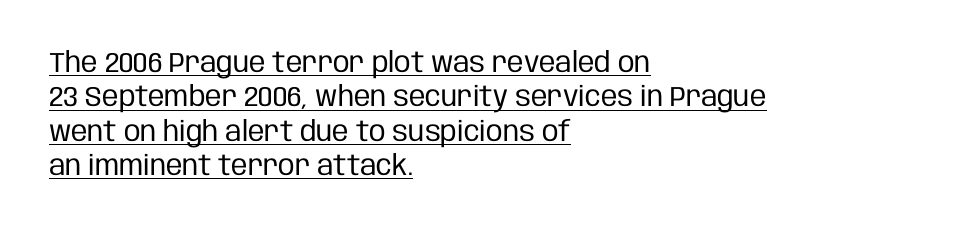
It's the straight-up-and-down kind of type. A typesetter would call this proportional, since set widths differ per character. A typesetter would label this face a sans. Underline: present. Letter spacing: default. Leftover space on each line is placed entirely after the last word.
